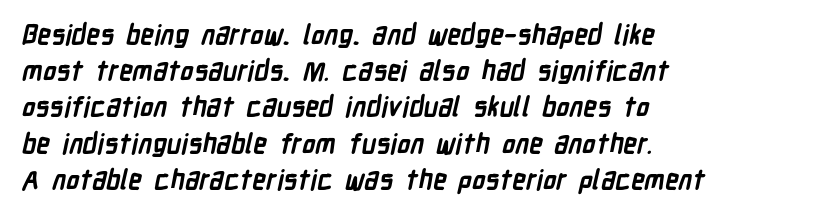
Compared with typical body copy, the letter spacing here is the same. Line beginnings align vertically; line endings do not. How would I describe the line gaps? Plain and ordinary. You'd pick this weight for a headline — it's a proper bold. The words here are not underlined.
